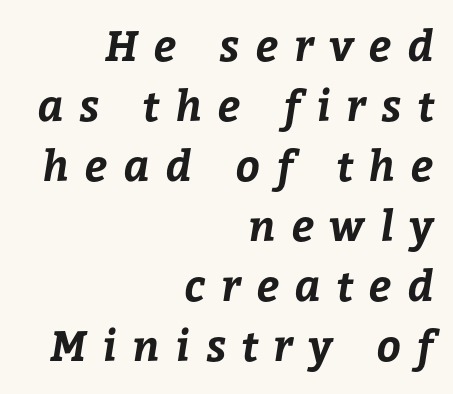
The image shows 42 px bold type; set right-aligned, normal line spacing (1.43x), unusually wide letter spacing (+0.38 em), not underlined; low stroke contrast and a medium x-height.
